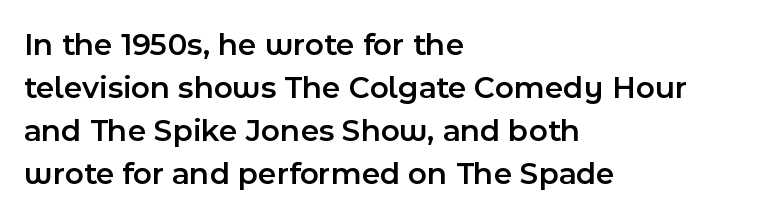
The image shows 32 px semibold sans-serif type, upright; set left-aligned, normal line spacing (1.34x), normal letter spacing, not underlined; a medium x-height.
